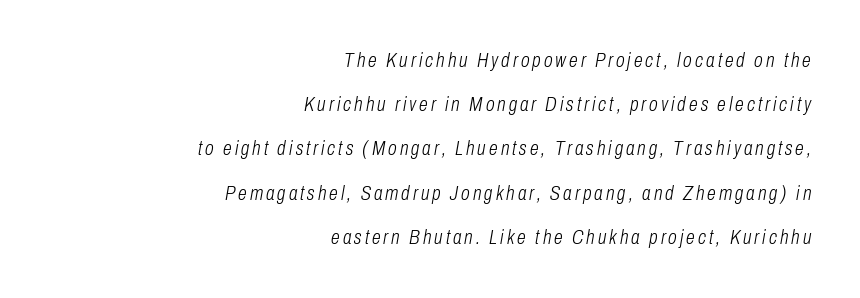
Q: Is the text bold? A: No.
Q: Is the text italic (slanted)? A: Yes, it leans right by about 10 degrees.
Q: Is the text underlined? A: No.
Q: How is the paragraph aligned? A: Right-aligned.
Q: Is the spacing between lines tight, normal or loose? A: Loose.
